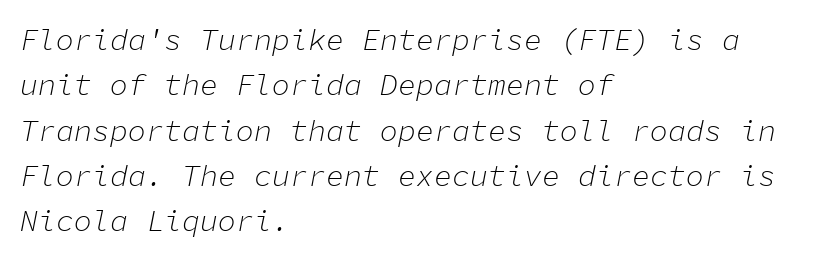
Each new line begins a customary step beneath the previous one. Rule under the text: the space is simply empty. Every character here occupies the same horizontal width, giving the sample a typewriter-like rhythm. Casual observation: everything's shoved over to the left.
